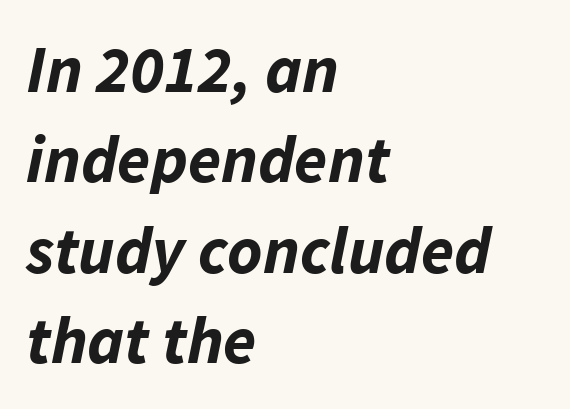
This block has exactly the height ordinary leading produces. The lines are quadded left. The font is running at its bold setting. Nobody touched the tracking dial on this one.
